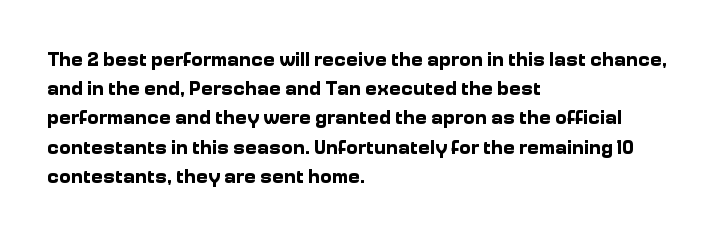
The image shows 20 px bold type, upright; set left-aligned, normal line spacing (1.46x), normal letter spacing, not underlined.
